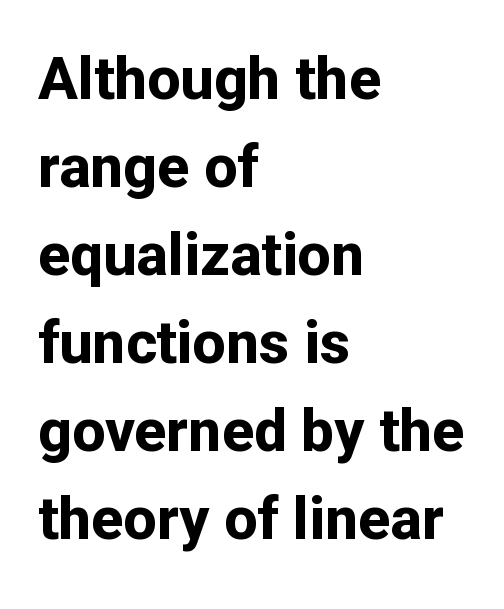
The image shows 59 px bold sans-serif type, upright; set left-aligned, normal line spacing (1.49x), normal letter spacing, not underlined; low stroke contrast and a medium x-height.
